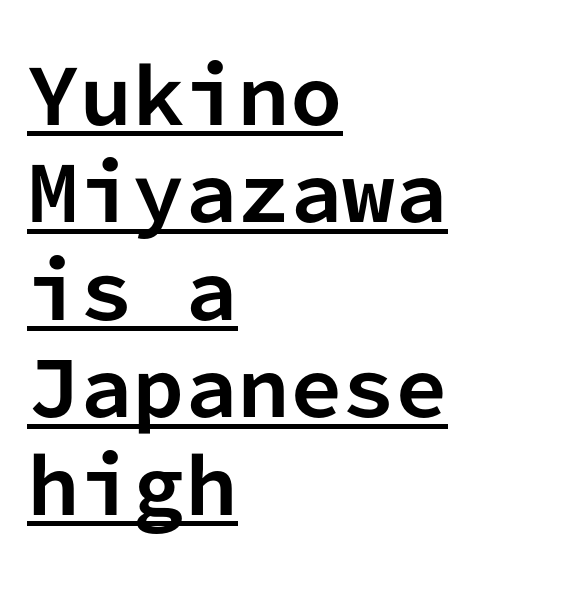
{"serif": "no", "italic": "no", "bold": "yes", "weight": "bold", "width": "normal", "stroke_contrast": "low", "x_height": "medium", "monospaced": "yes", "underline": "yes", "align": "left", "line_spacing": "normal", "line_spacing_ratio": 1.3, "letter_spacing": "normal", "letter_spacing_em": 0.0, "glyph_px": 75}
